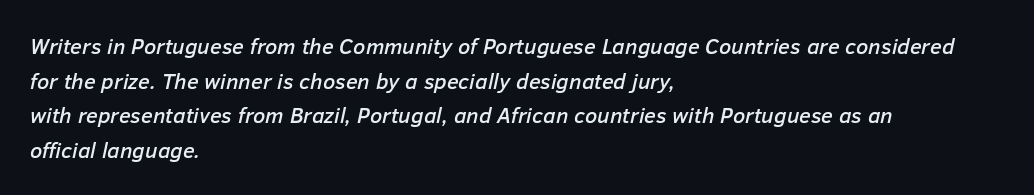
{"italic": "yes", "lean": "right", "slant_degrees": 12, "underline": "no", "align": "left", "line_spacing": "normal", "line_spacing_ratio": 1.57, "letter_spacing": "normal", "letter_spacing_em": 0.0, "glyph_px": 22}
